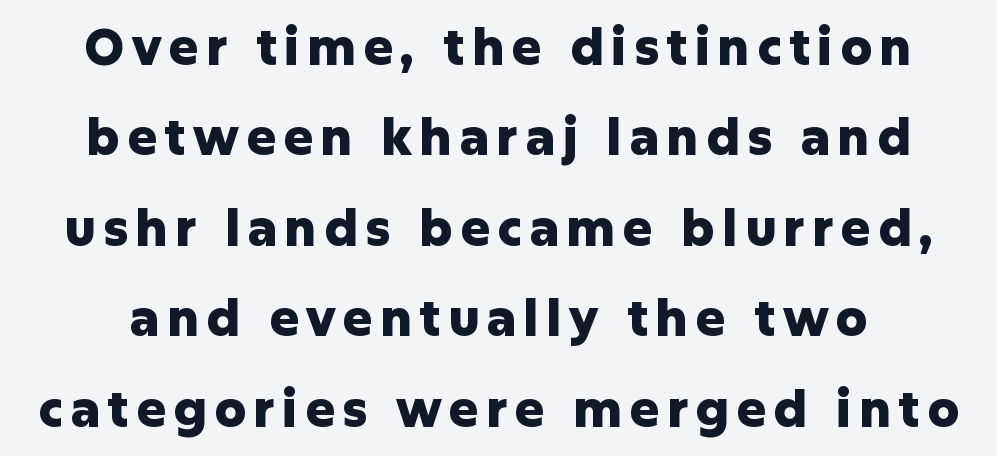
{"serif": "no", "italic": "no", "bold": "yes", "weight": "heavy", "width": "normal", "stroke_contrast": "low", "x_height": "medium", "monospaced": "no", "underline": "no", "line_spacing_ratio": 1.81, "glyph_px": 50}
